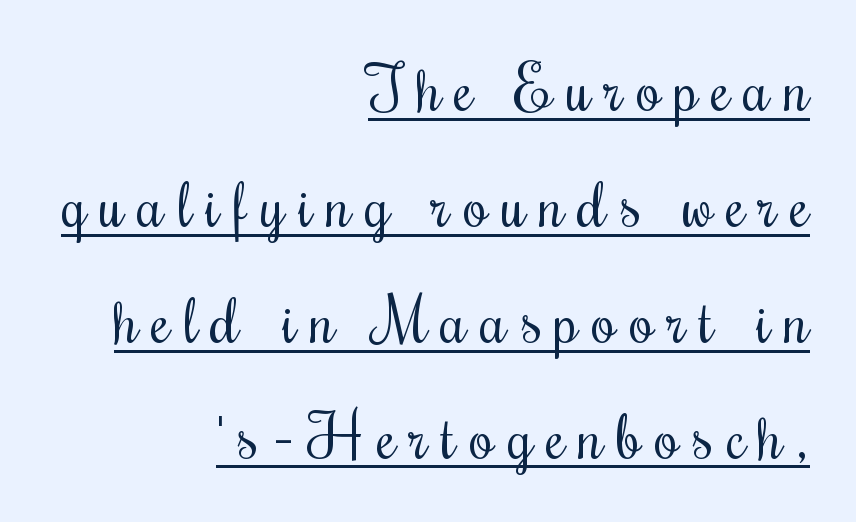
The weight tops out at a normal text grade. The sample's only ornament is a line tracing under the words. Loose tracking; the words dissolve into strings of separated letters. Looks like regular typesetting: each glyph gets only the width it needs. Does the copy run flush right? Yes — the right margin is perfectly even.
